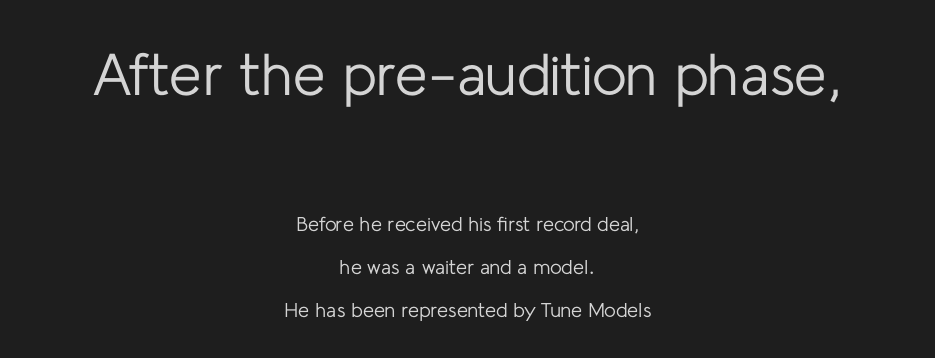
{"serif": "no", "italic": "no", "bold": "no", "weight": "regular", "width": "normal", "stroke_contrast": "low", "x_height": "medium", "monospaced": "no", "underline": "no", "align": "center", "line_spacing": "loose", "line_spacing_ratio": 2.16, "letter_spacing": "normal", "letter_spacing_em": 0.0, "larger_block": "first", "size_ratio": 2.95, "glyph_px": 59}
